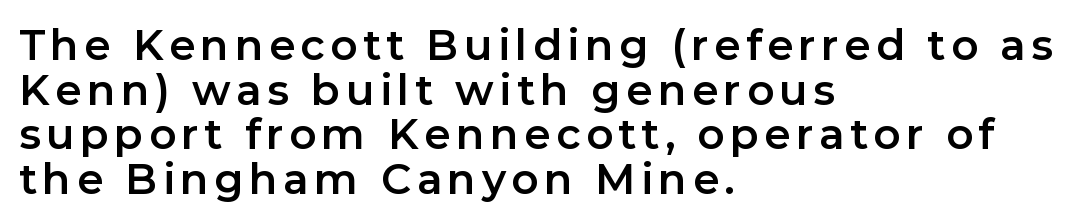
The image shows 42 px sans-serif type, upright; set left-aligned, tight line spacing (1.06x), not underlined; low stroke contrast and a medium x-height.
